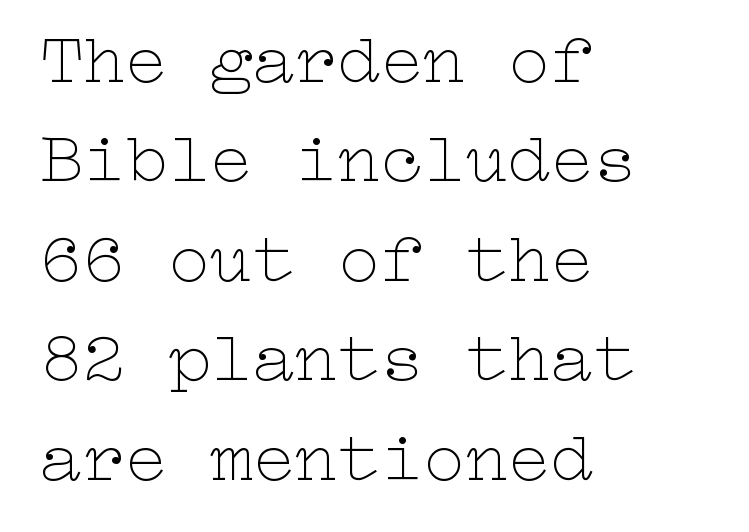
The image shows 71 px thin, wide type, upright; set left-aligned, normal line spacing (1.4x), normal letter spacing, not underlined; low stroke contrast and a medium x-height.
